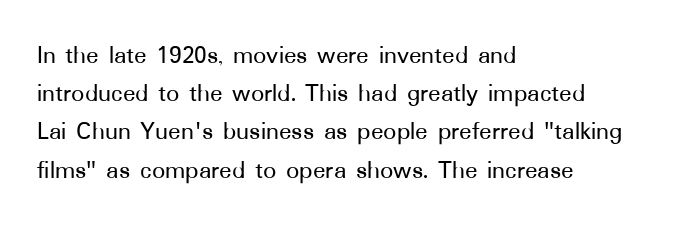
{"italic": "no", "underline": "no", "align": "left", "line_spacing": "normal", "line_spacing_ratio": 1.47, "letter_spacing": "normal", "letter_spacing_em": 0.0, "glyph_px": 26}
